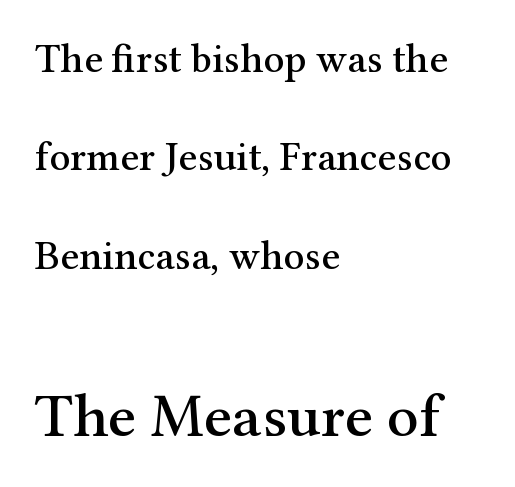
The image shows 62 px serif type, upright; set left-aligned, loose line spacing (2.4x), normal letter spacing, not underlined; the second (bottom) block is 1.51x larger; medium stroke contrast and a medium x-height.
